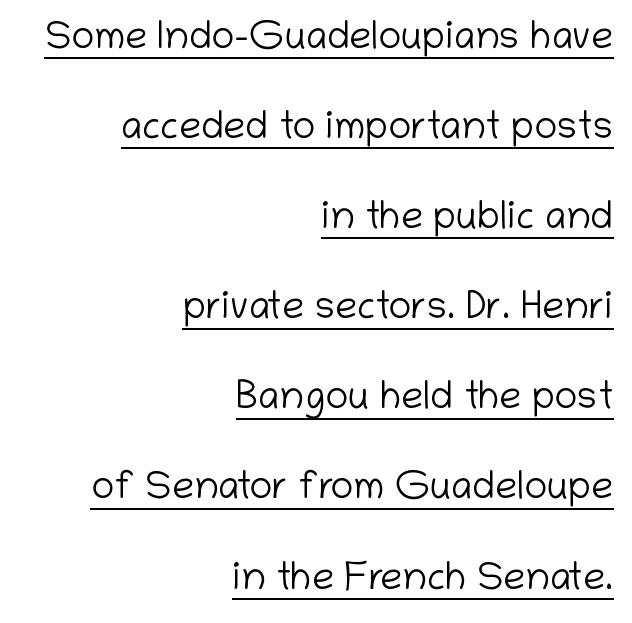
In terms of leading, this rendering errs on the spacious side. Leftover space on each line is placed entirely before the opening word. Do the characters align in a grid? No, the font is proportional. Check the space under the baseline: a stroke is drawn there. Look at the tracking — it's just the regular setting, nothing added.
